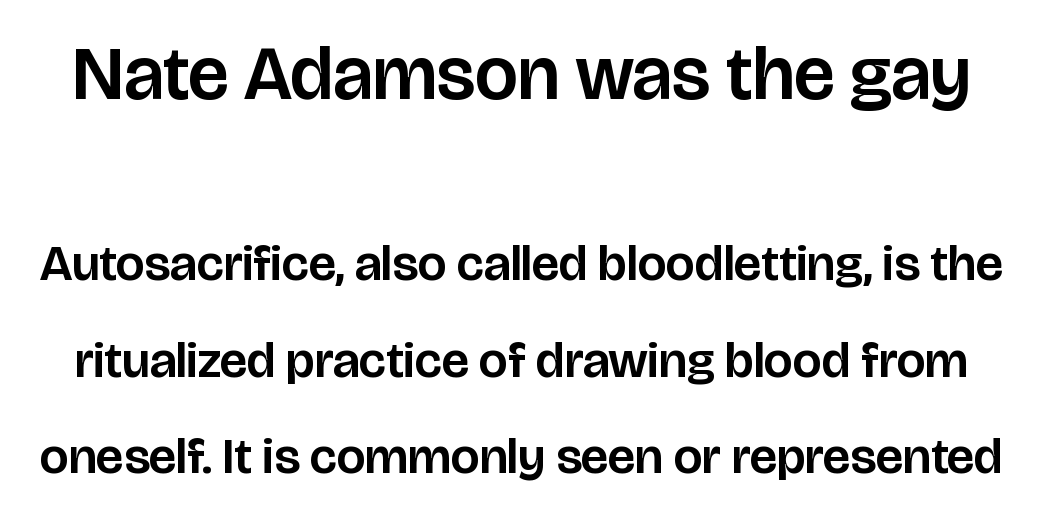
Q: Is the text italic (slanted)? A: No, it is upright.
Q: Is the typeface a serif or a sans-serif typeface? A: Sans-serif.
Q: Is the text underlined? A: No.
Q: Is the spacing between letters normal or unusually wide? A: Normal.
Q: Which block of text is set in a larger size, the first (top) or the second (bottom)? A: The first (top) one.
Q: Width (condensed, normal, or wide)? A: Normal.
Q: Stroke contrast? A: Low.
Q: x-height? A: Large.
Q: Monospaced? A: No.
